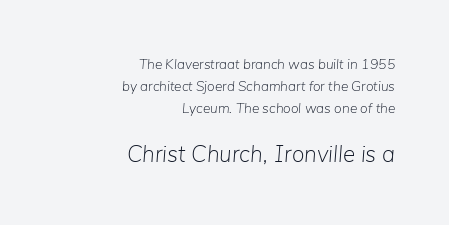
The lower block of text is set noticeably larger than the block above it. Each row of text sits above clean, open space. Whoever set this chose a conventional vertical rhythm. The rag falls on the left side of this text block. Here the glyphs are tracked normally, forming tight word shapes. Counters stay open thanks to moderate or lighter strokes.
